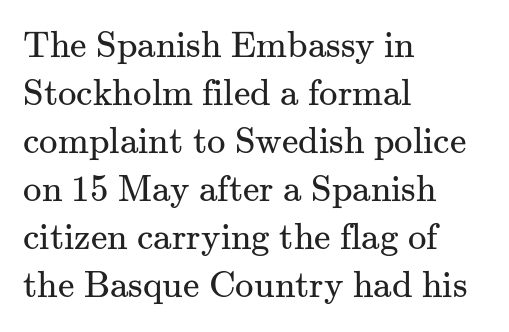
Q: Is the text bold? A: No.
Q: Is the text italic (slanted)? A: No, it is upright.
Q: Is the typeface a serif or a sans-serif typeface? A: Serif.
Q: Is the text underlined? A: No.
Q: How is the paragraph aligned? A: Left-aligned.
Q: Is the spacing between letters normal or unusually wide? A: Normal.
Q: Is the spacing between lines tight, normal or loose? A: Normal.
Q: Width (condensed, normal, or wide)? A: Normal.
Q: Stroke contrast? A: Medium.
Q: x-height? A: Small.
Q: Monospaced? A: No.
